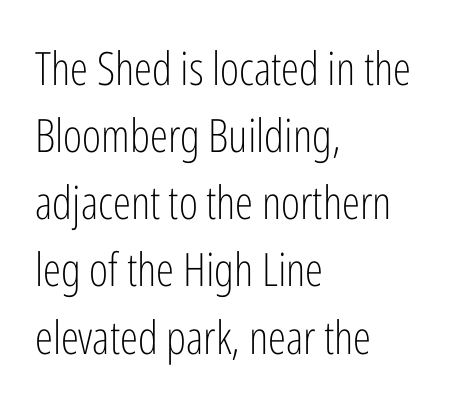
Q: Is the text bold? A: No.
Q: Is the text italic (slanted)? A: No, it is upright.
Q: Is the typeface a serif or a sans-serif typeface? A: Sans-serif.
Q: Is the text underlined? A: No.
Q: How is the paragraph aligned? A: Left-aligned.
Q: Is the spacing between letters normal or unusually wide? A: Normal.
Q: Is the spacing between lines tight, normal or loose? A: Normal.
Q: Width (condensed, normal, or wide)? A: Condensed.
Q: Stroke contrast? A: Low.
Q: x-height? A: Medium.
Q: Monospaced? A: No.
